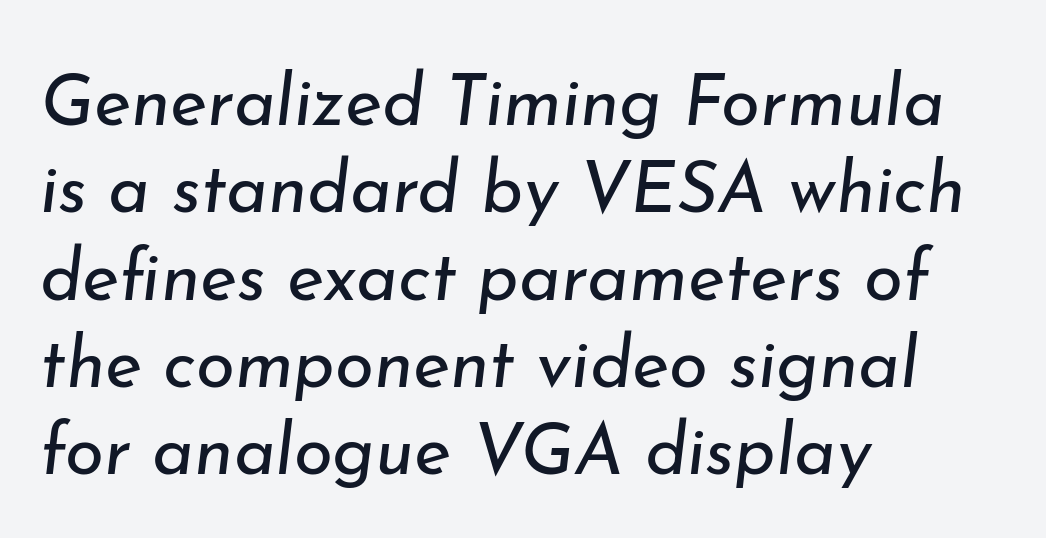
The image shows 71 px regular-weight type, italic (leaning right); set left-aligned, line spacing 1.23x, normal letter spacing, not underlined; low stroke contrast and a small x-height.
